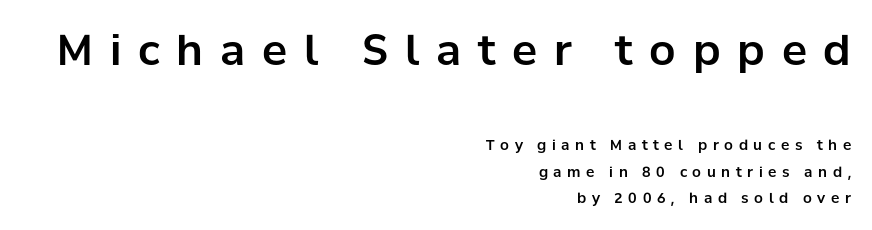
The image shows 42 px sans-serif type, upright; set right-aligned, loose line spacing (1.91x), unusually wide letter spacing (+0.4 em), not underlined; the first (top) block is 3.0x larger; low stroke contrast and a medium x-height.
